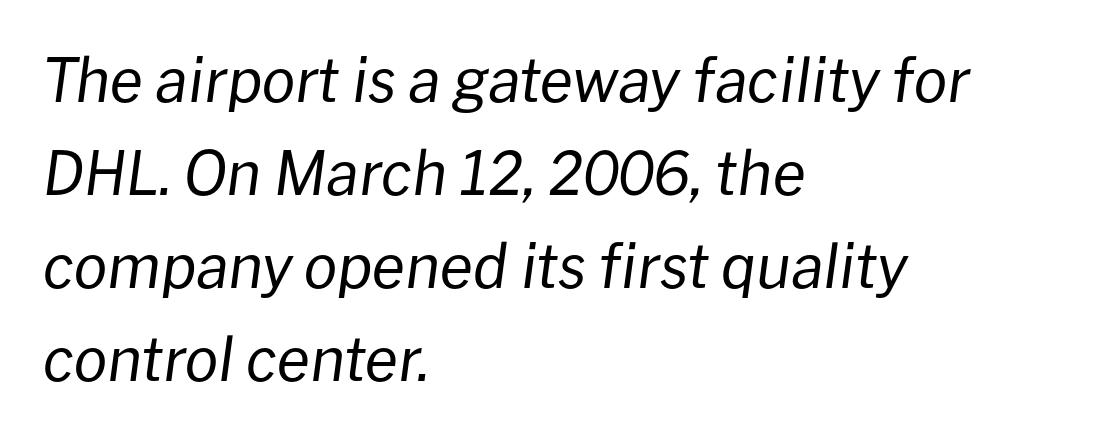
The image shows 60 px regular-weight type, italic (leaning right); set left-aligned, normal line spacing (1.55x), normal letter spacing, not underlined; low stroke contrast and a medium x-height.
